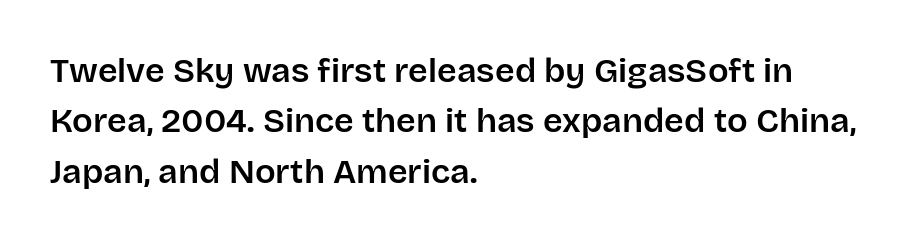
Notice how descenders clear the ascenders below comfortably — that's standard leading. The specimen omits any rule beneath the text block's lines. A typesetter would label this face a sans. Upright lettering throughout. Honestly, the letter spacing is just normal — you wouldn't notice it. Note the varied advance widths — an 'i' is clearly narrower than an 'm'.
